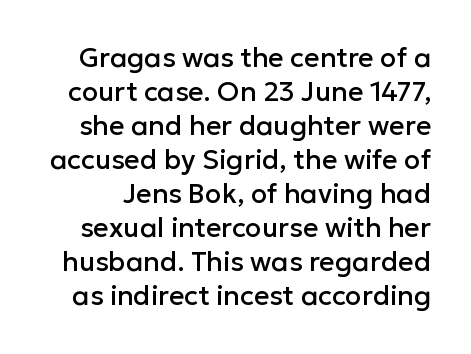
Q: Is the text italic (slanted)? A: No, it is upright.
Q: Is the text underlined? A: No.
Q: Is the spacing between letters normal or unusually wide? A: Normal.
Q: Is the spacing between lines tight, normal or loose? A: Normal.
